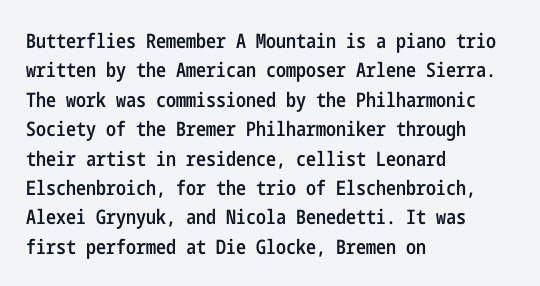
{"italic": "no", "bold": "semi", "underline": "no", "align": "left", "line_spacing": "normal", "line_spacing_ratio": 1.47, "letter_spacing": "normal", "letter_spacing_em": 0.0, "glyph_px": 20}
